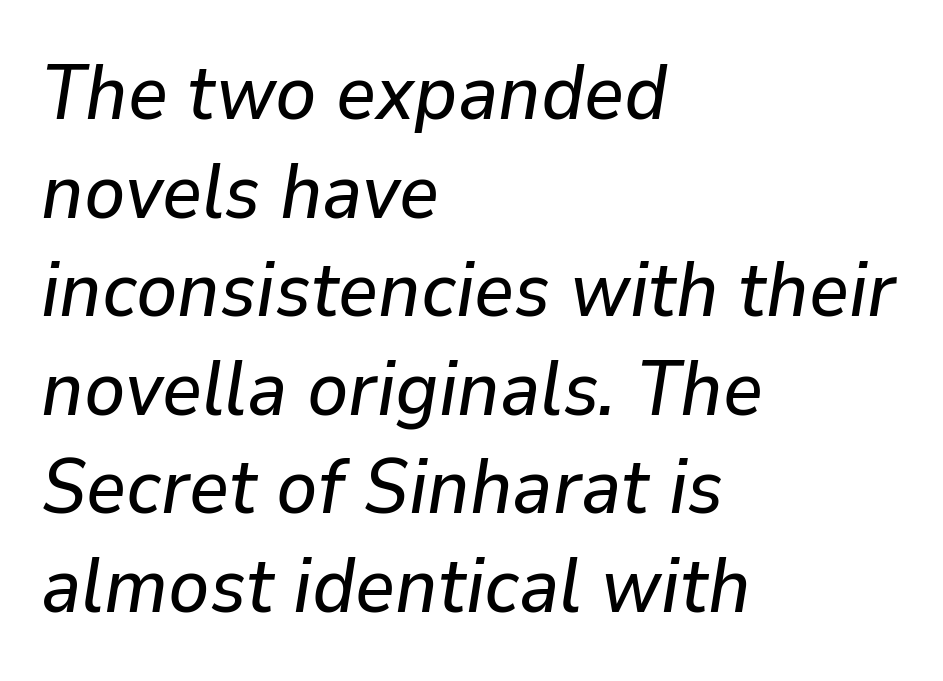
The image shows 77 px text type, italic (leaning right); set left-aligned, normal line spacing (1.28x), normal letter spacing, not underlined; low stroke contrast and a medium x-height.
